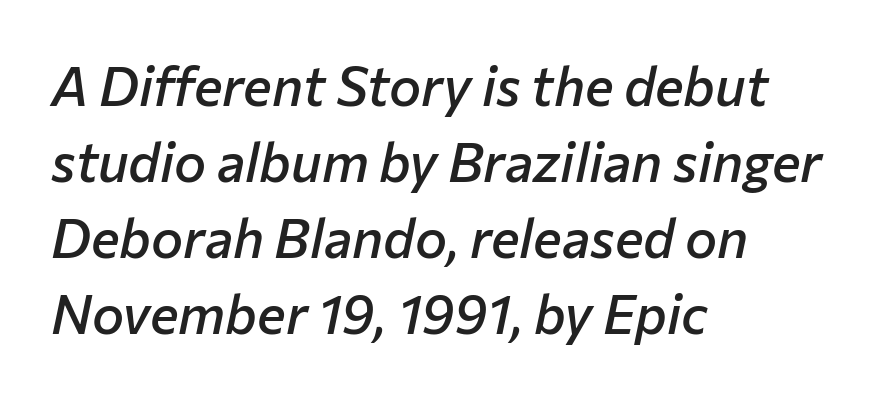
Q: Is the text bold? A: Semi-bold.
Q: Is the text italic (slanted)? A: Yes, it leans right by about 12 degrees.
Q: Is the text underlined? A: No.
Q: How is the paragraph aligned? A: Left-aligned.
Q: Is the spacing between letters normal or unusually wide? A: Normal.
Q: Is the spacing between lines tight, normal or loose? A: Normal.
Q: Width (condensed, normal, or wide)? A: Normal.
Q: Stroke contrast? A: Low.
Q: x-height? A: Medium.
Q: Monospaced? A: No.
